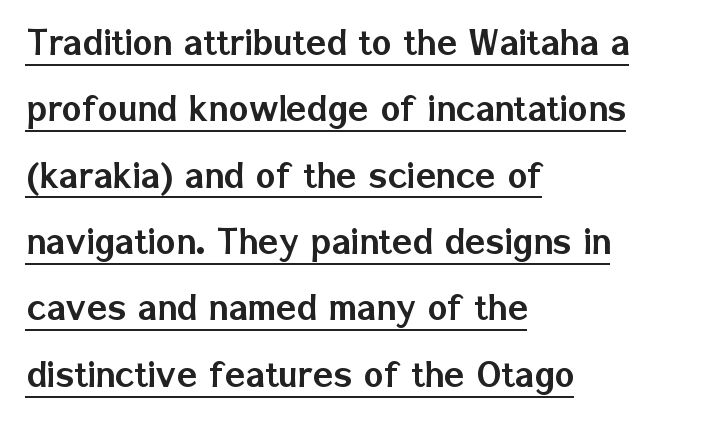
The image shows 42 px sans-serif type, upright; set left-aligned, normal line spacing (1.58x), normal letter spacing, underlined; low stroke contrast and a medium x-height.
